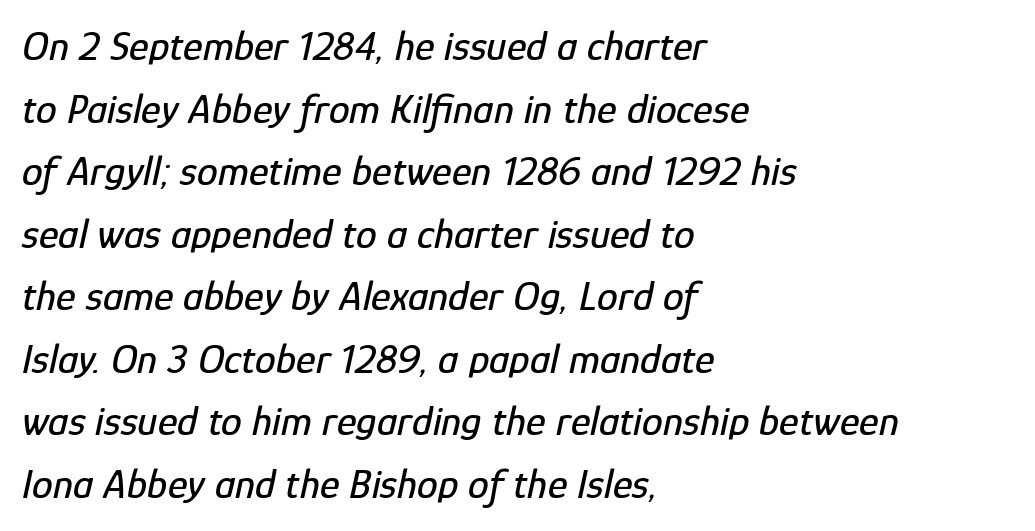
Q: Is the text italic (slanted)? A: Yes, it leans right by about 12 degrees.
Q: Is the text underlined? A: No.
Q: How is the paragraph aligned? A: Left-aligned.
Q: Is the spacing between letters normal or unusually wide? A: Normal.
Q: Is the spacing between lines tight, normal or loose? A: Normal.
Q: Width (condensed, normal, or wide)? A: Condensed.
Q: Stroke contrast? A: Low.
Q: x-height? A: Medium.
Q: Monospaced? A: No.
